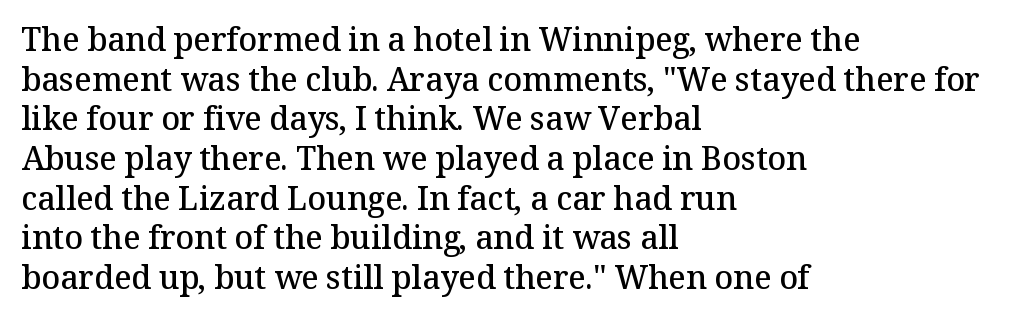
Q: Is the text bold? A: Semi-bold.
Q: Is the text italic (slanted)? A: No, it is upright.
Q: Is the typeface a serif or a sans-serif typeface? A: Serif.
Q: Is the text underlined? A: No.
Q: How is the paragraph aligned? A: Left-aligned.
Q: Is the spacing between letters normal or unusually wide? A: Normal.
Q: Width (condensed, normal, or wide)? A: Normal.
Q: Stroke contrast? A: Medium.
Q: x-height? A: Medium.
Q: Monospaced? A: No.
